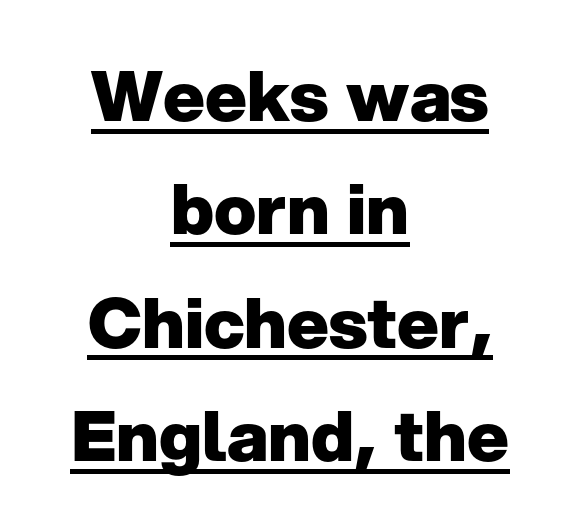
{"serif": "no", "italic": "no", "bold": "yes", "weight": "heavy", "width": "normal", "stroke_contrast": "low", "x_height": "medium", "monospaced": "no", "underline": "yes", "align": "center", "line_spacing": "normal", "line_spacing_ratio": 1.62, "letter_spacing": "normal", "letter_spacing_em": 0.0, "glyph_px": 70}
